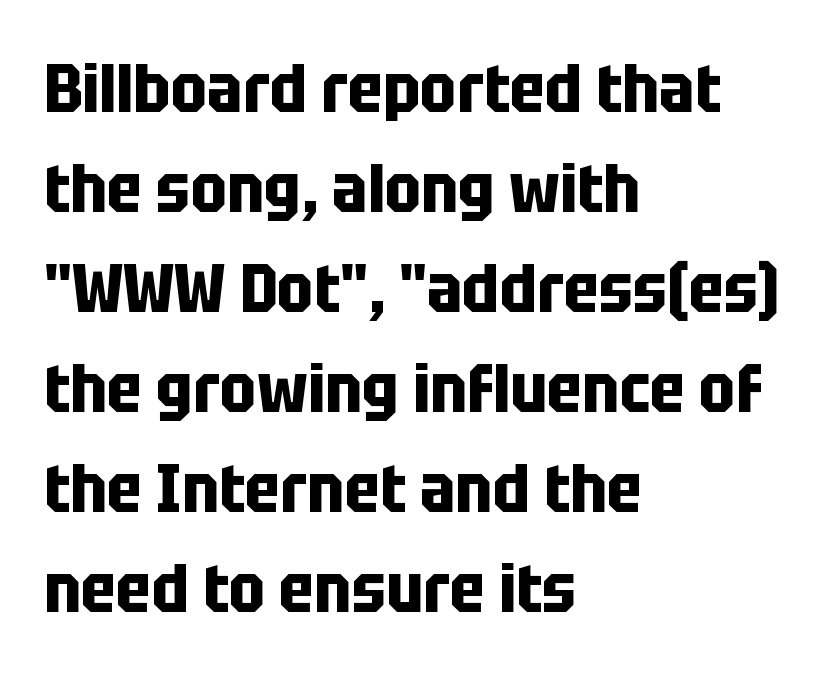
{"serif": "no", "italic": "no", "bold": "yes", "weight": "bold", "width": "condensed", "stroke_contrast": "low", "x_height": "large", "monospaced": "no", "underline": "no", "align": "left", "line_spacing": "normal", "line_spacing_ratio": 1.47, "letter_spacing": "normal", "letter_spacing_em": 0.0, "glyph_px": 68}
